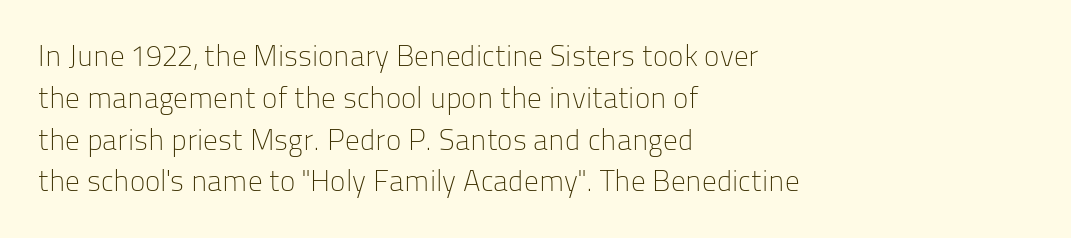
Q: Is the text bold? A: No.
Q: Is the text italic (slanted)? A: No, it is upright.
Q: Is the typeface a serif or a sans-serif typeface? A: Sans-serif.
Q: Is the text underlined? A: No.
Q: How is the paragraph aligned? A: Left-aligned.
Q: Is the spacing between letters normal or unusually wide? A: Normal.
Q: Is the spacing between lines tight, normal or loose? A: Normal.
Q: Width (condensed, normal, or wide)? A: Normal.
Q: Stroke contrast? A: Low.
Q: x-height? A: Medium.
Q: Monospaced? A: No.
